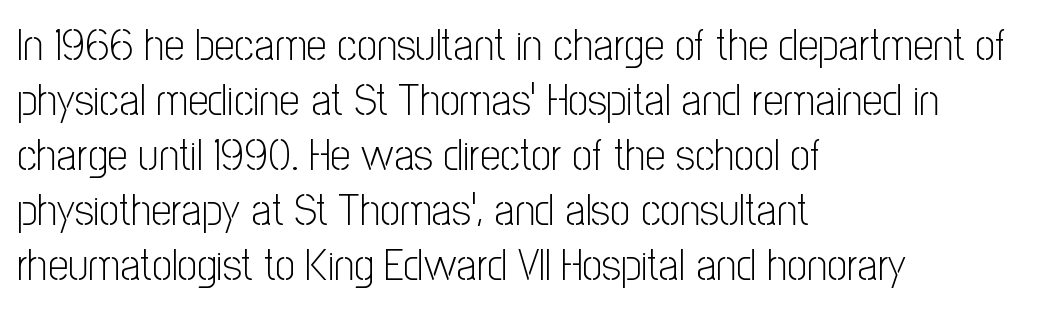
Q: Is the text bold? A: No.
Q: Is the text italic (slanted)? A: No, it is upright.
Q: Is the typeface a serif or a sans-serif typeface? A: Sans-serif.
Q: Is the text underlined? A: No.
Q: How is the paragraph aligned? A: Left-aligned.
Q: Is the spacing between letters normal or unusually wide? A: Normal.
Q: Width (condensed, normal, or wide)? A: Condensed.
Q: Stroke contrast? A: Low.
Q: x-height? A: Medium.
Q: Monospaced? A: No.
